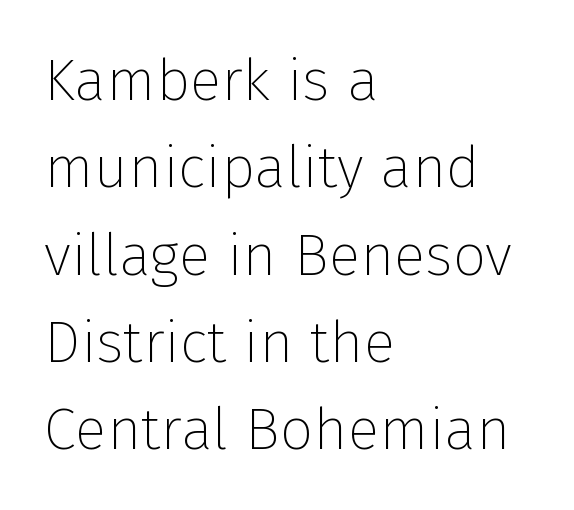
Q: Is the text bold? A: No.
Q: Is the text italic (slanted)? A: No, it is upright.
Q: Is the typeface a serif or a sans-serif typeface? A: Sans-serif.
Q: Is the text underlined? A: No.
Q: How is the paragraph aligned? A: Left-aligned.
Q: Is the spacing between letters normal or unusually wide? A: Normal.
Q: Is the spacing between lines tight, normal or loose? A: Normal.
Q: Width (condensed, normal, or wide)? A: Normal.
Q: Stroke contrast? A: Low.
Q: x-height? A: Medium.
Q: Monospaced? A: No.
